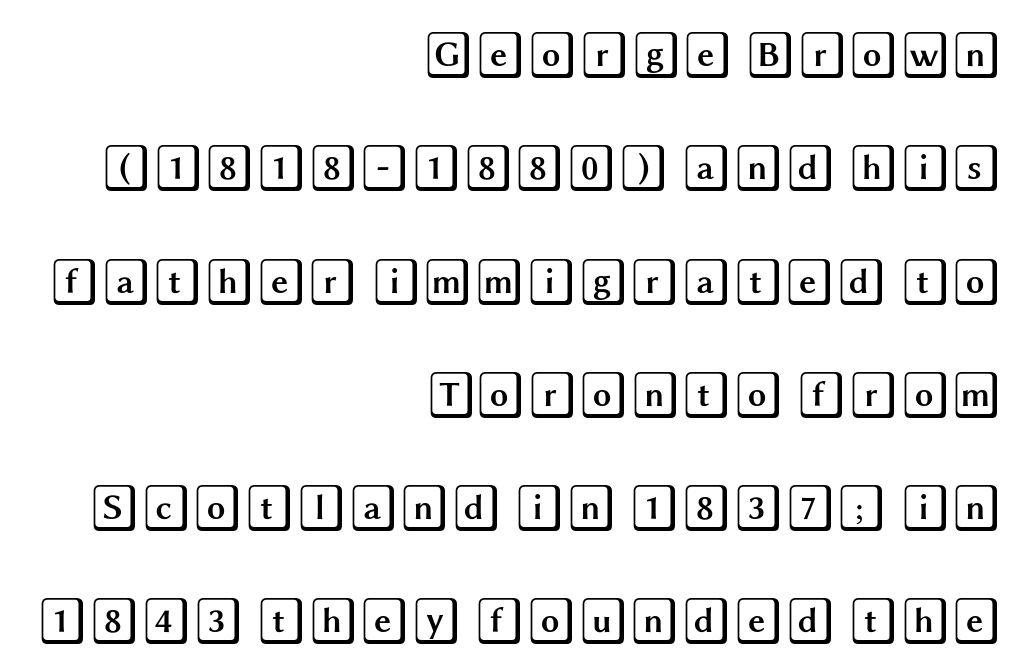
Notice how the passage keeps a crisp vertical edge on the right only. The lettering holds an erect, upright posture throughout. The passage shown is not underscored anywhere. The rendering uses a large line-height, opening up the rows. The face used here is rendered with its standard letterfit.
